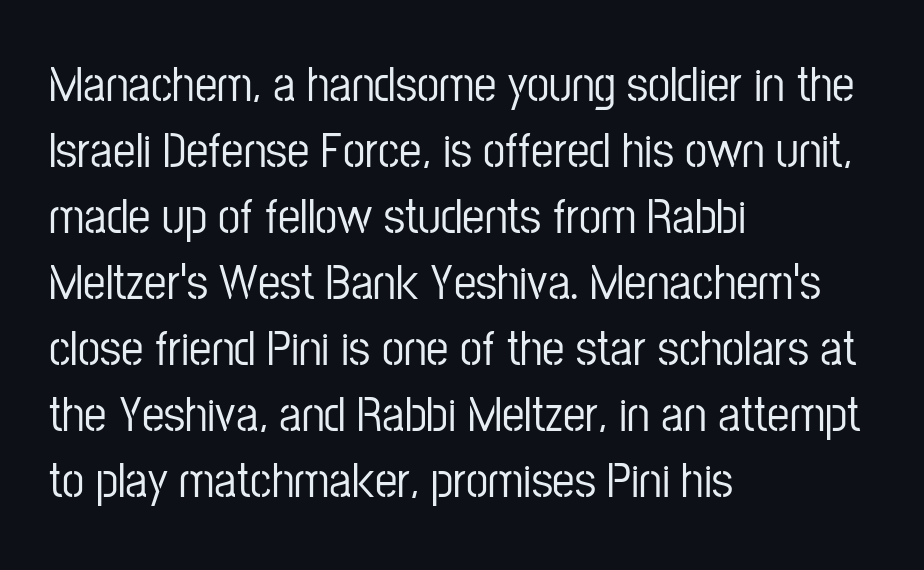
Q: Is the text italic (slanted)? A: No, it is upright.
Q: Is the typeface a serif or a sans-serif typeface? A: Sans-serif.
Q: Is the text underlined? A: No.
Q: How is the paragraph aligned? A: Left-aligned.
Q: Is the spacing between letters normal or unusually wide? A: Normal.
Q: Is the spacing between lines tight, normal or loose? A: Normal.
Q: Width (condensed, normal, or wide)? A: Condensed.
Q: Stroke contrast? A: Low.
Q: x-height? A: Medium.
Q: Monospaced? A: No.
